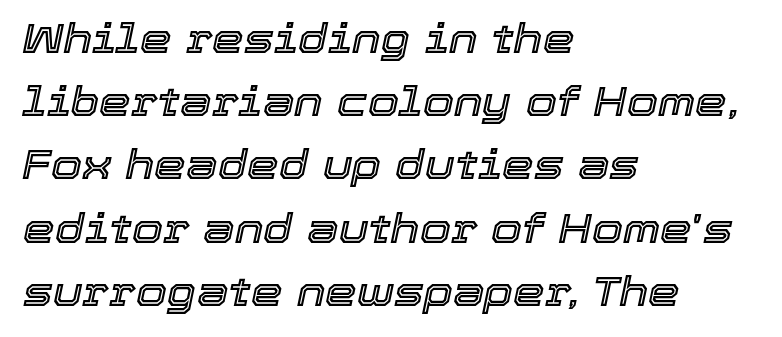
{"italic": "yes", "lean": "right", "slant_degrees": 12, "width": "normal", "x_height": "medium", "monospaced": "no", "underline": "no", "align": "left", "line_spacing": "normal", "line_spacing_ratio": 1.58, "letter_spacing": "normal", "letter_spacing_em": 0.0, "glyph_px": 40}
